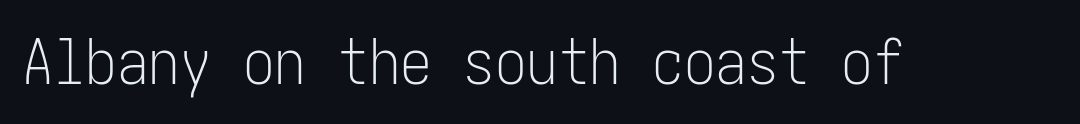
Words appear dense and cohesive because spacing is normal. Only glyphs here, with clear space below each row. If you drew a line through each stem, it would be perfectly vertical. Stems here are at most as thick as an everyday book face.
